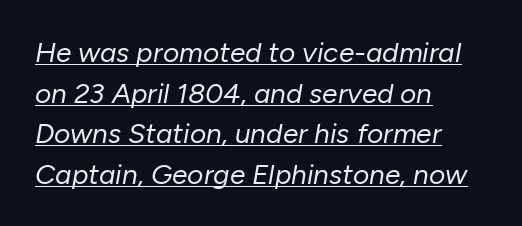
{"italic": "yes", "lean": "right", "slant_degrees": 10, "bold": "no", "weight": "regular", "width": "normal", "stroke_contrast": "low", "x_height": "medium", "monospaced": "no", "underline": "yes", "align": "left", "line_spacing": "normal", "line_spacing_ratio": 1.45, "letter_spacing": "normal", "letter_spacing_em": 0.0, "glyph_px": 28}
